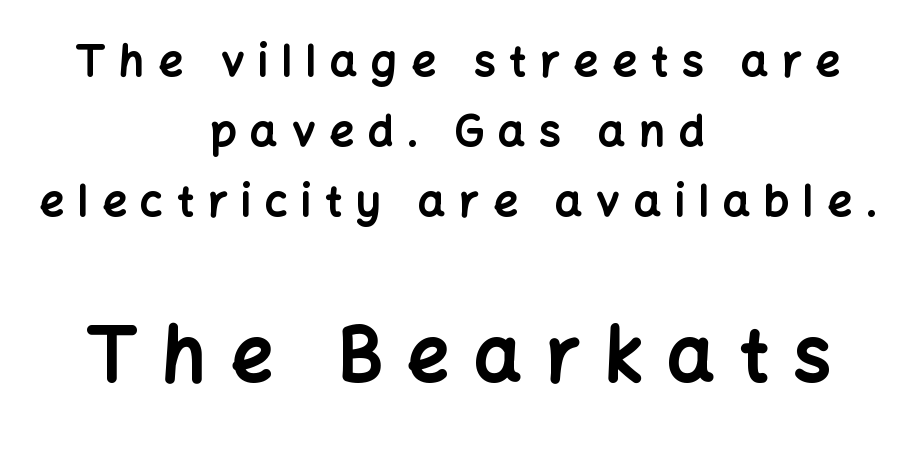
The image shows 75 px bold sans-serif type, upright; set centered, normal line spacing (1.63x), unusually wide letter spacing (+0.32 em), not underlined; the second (bottom) block is 1.74x larger; low stroke contrast and a medium x-height.
